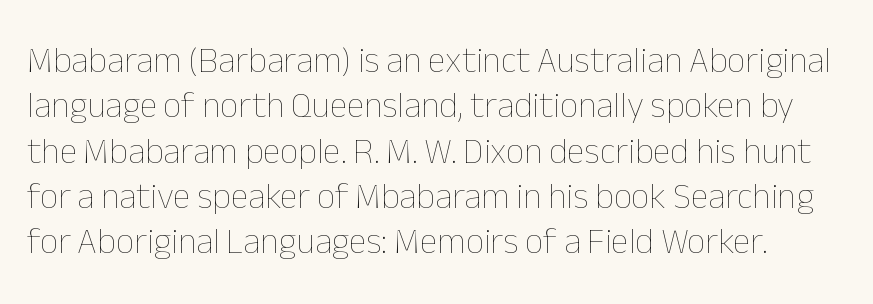
Q: Is the text bold? A: No.
Q: Is the text italic (slanted)? A: No, it is upright.
Q: Is the text underlined? A: No.
Q: Is the spacing between letters normal or unusually wide? A: Normal.
Q: Is the spacing between lines tight, normal or loose? A: Normal.
Q: Width (condensed, normal, or wide)? A: Normal.
Q: Stroke contrast? A: Low.
Q: x-height? A: Medium.
Q: Monospaced? A: No.
